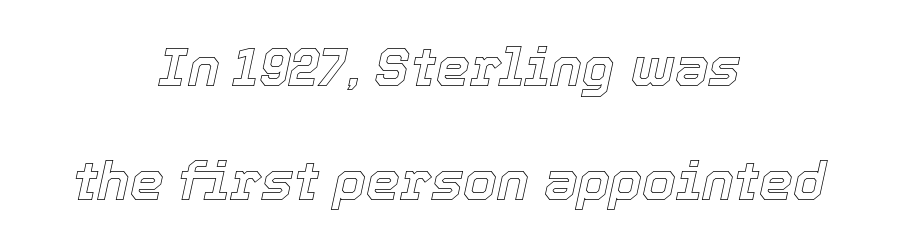
The image shows 54 px text type, italic (leaning right); set centered, loose line spacing (2.11x), normal letter spacing, not underlined; a medium x-height.
